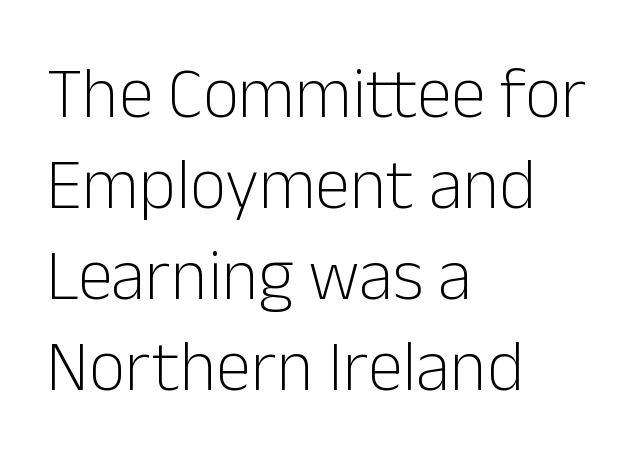
{"serif": "no", "italic": "no", "bold": "no", "weight": "light", "width": "normal", "stroke_contrast": "low", "x_height": "medium", "monospaced": "no", "underline": "no", "align": "left", "line_spacing": "normal", "line_spacing_ratio": 1.28, "letter_spacing": "normal", "letter_spacing_em": 0.0, "glyph_px": 71}
